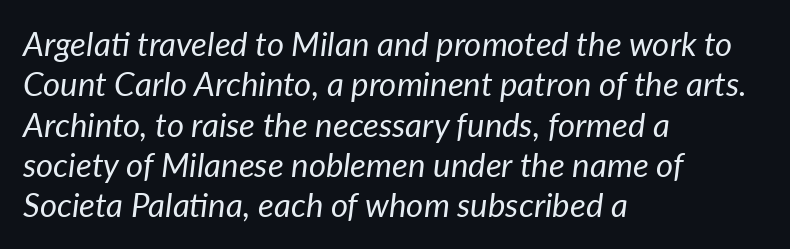
Q: Is the text bold? A: No.
Q: Is the text italic (slanted)? A: Yes, it leans right by about 7 degrees.
Q: Is the text underlined? A: No.
Q: How is the paragraph aligned? A: Left-aligned.
Q: Is the spacing between letters normal or unusually wide? A: Normal.
Q: Width (condensed, normal, or wide)? A: Normal.
Q: Stroke contrast? A: Low.
Q: x-height? A: Medium.
Q: Monospaced? A: No.
